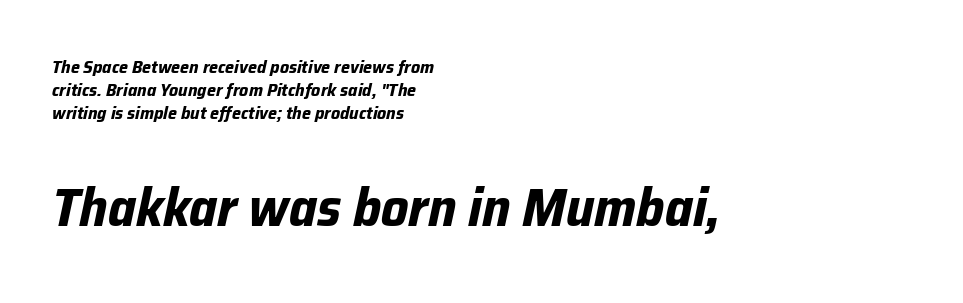
Q: Is the text bold? A: Yes.
Q: Is the text italic (slanted)? A: Yes, it leans right by about 12 degrees.
Q: Is the text underlined? A: No.
Q: How is the paragraph aligned? A: Left-aligned.
Q: Is the spacing between letters normal or unusually wide? A: Normal.
Q: Is the spacing between lines tight, normal or loose? A: Normal.
Q: Which block of text is set in a larger size, the first (top) or the second (bottom)? A: The second (bottom) one.
Q: Width (condensed, normal, or wide)? A: Normal.
Q: Stroke contrast? A: Low.
Q: x-height? A: Medium.
Q: Monospaced? A: No.
